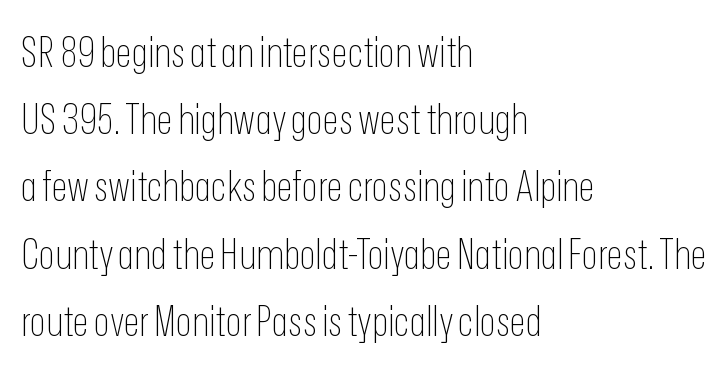
The lines sit at an ordinary, default distance from one another. The rendering uses natural spacing where letterforms have individual widths. Reading down the block, your eye returns to a fixed left position each line. You could call the tracking neutral — neither tight nor loose. In terms of letterform style, serifs are entirely absent.
